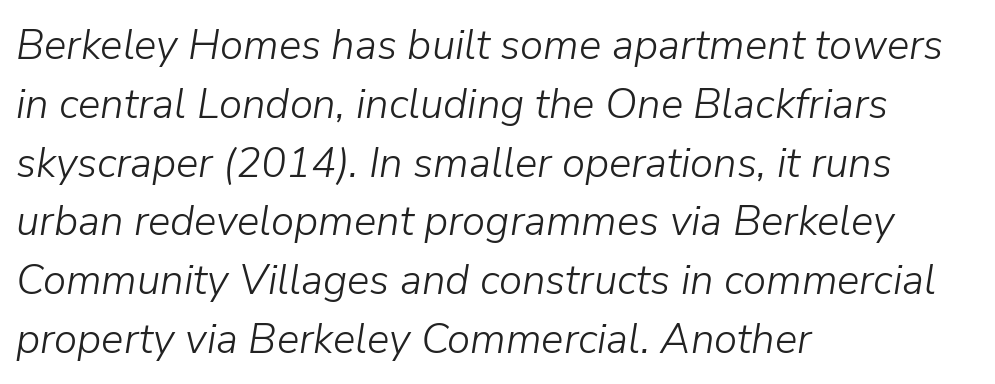
Ink coverage per letter is moderate at most. Varying glyph widths throughout — classic text-font behaviour. The passage shown has conventional tracking throughout. The glyphs are unaccompanied by any horizontal stroke below them. The rendering uses a moderate line-height, typical for paragraphs.
